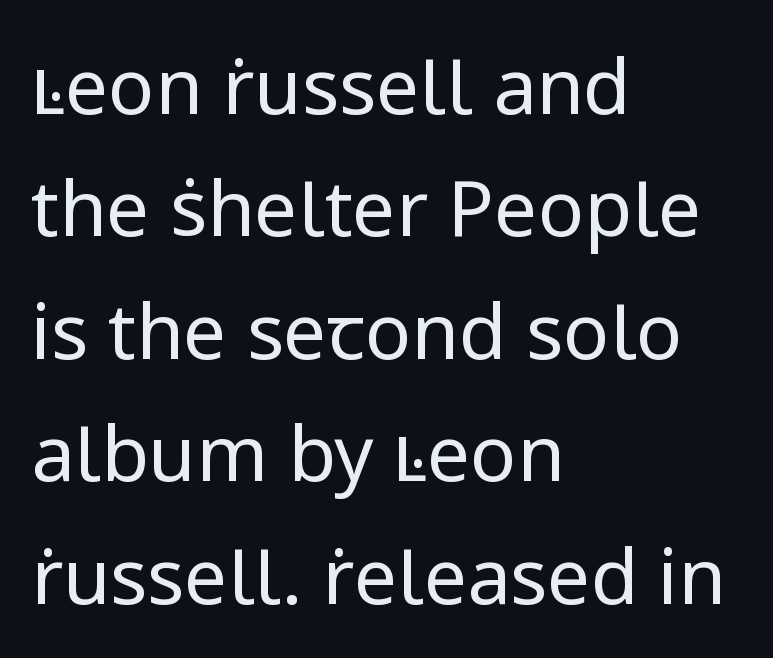
Every character sits straight up, as roman type does. Letters have the restrained weight of plain body copy at most. In terms of letterspacing, this is plain default setting. The paragraph shown leans on its left margin. Note: no serifs on the glyphs.
